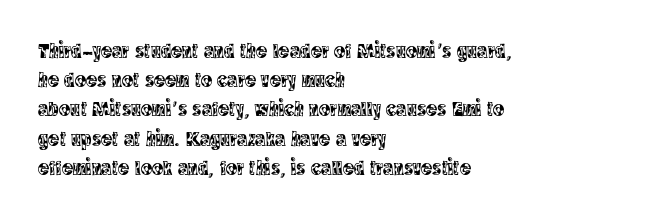
{"italic": "no", "underline": "no", "align": "left", "line_spacing": "normal", "line_spacing_ratio": 1.39, "letter_spacing": "normal", "letter_spacing_em": 0.0, "glyph_px": 21}
